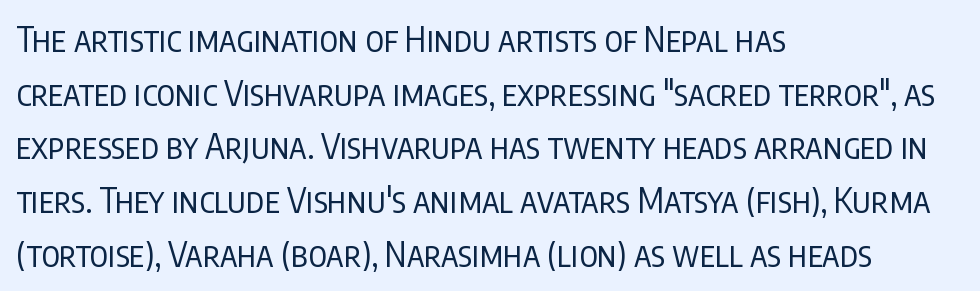
Each word holds together tightly as a unit, with standard inter-letter gaps. Character widths vary here, with narrow letters taking less room than wide ones. Letterform terminals end flat and unadorned throughout the passage. These glyphs show unthickened strokes, regular width or finer. The block of text has a typical density, with ordinary space between rows.
